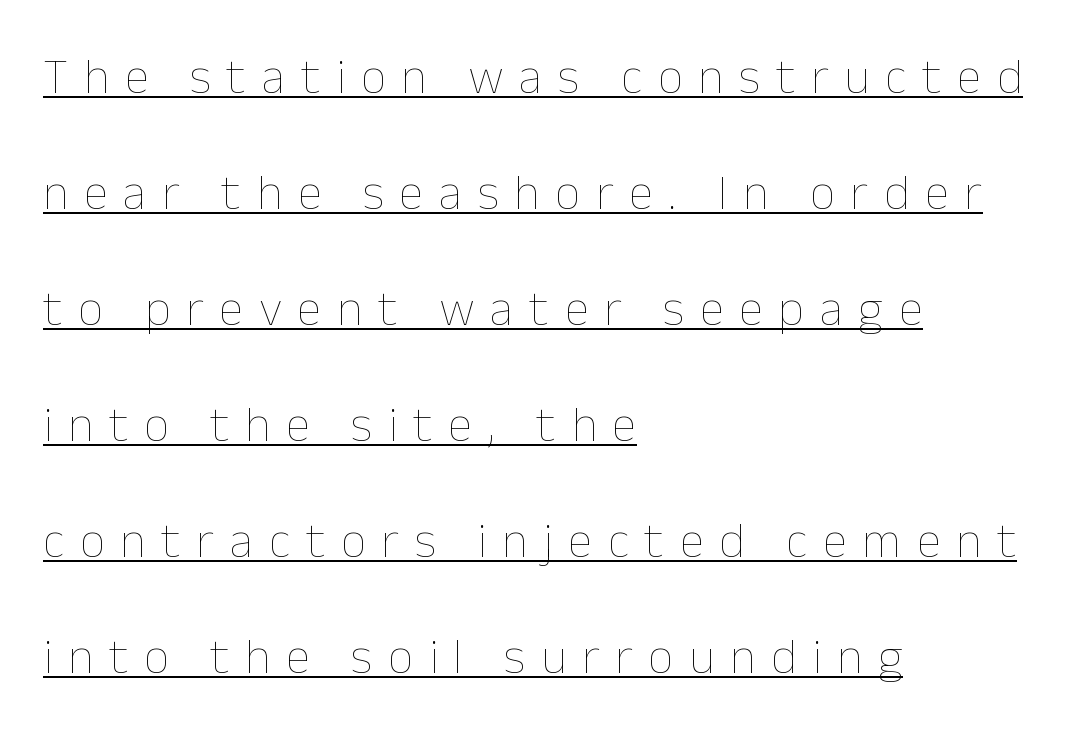
The image shows 50 px thin type, upright; set left-aligned, loose line spacing (2.32x), unusually wide letter spacing (+0.31 em), underlined; low stroke contrast and a medium x-height.
